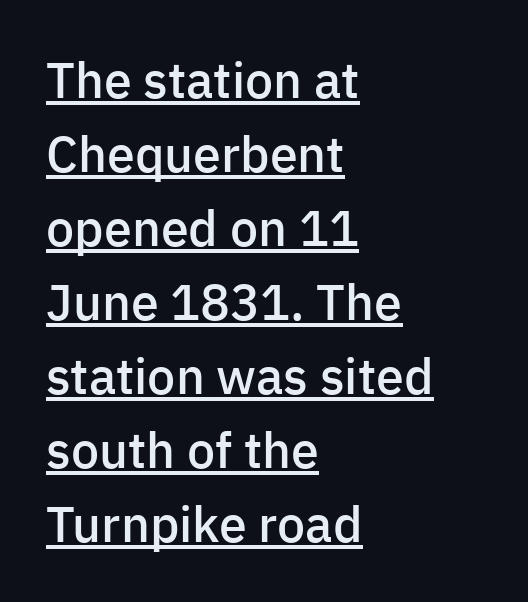
{"serif": "no", "italic": "no", "bold": "semi", "weight": "semibold", "width": "normal", "stroke_contrast": "low", "x_height": "medium", "monospaced": "no", "underline": "yes", "align": "left", "line_spacing": "normal", "line_spacing_ratio": 1.48, "letter_spacing": "normal", "letter_spacing_em": 0.0, "glyph_px": 50}
